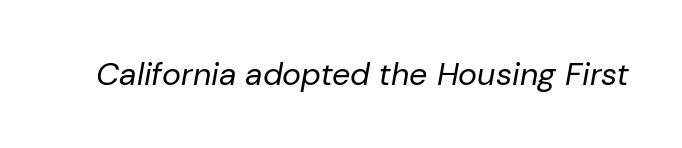
The image shows 32 px regular-weight type, italic (leaning right); set normal letter spacing, not underlined; low stroke contrast and a medium x-height.
